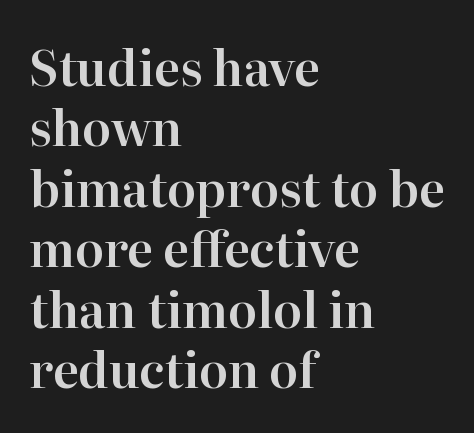
The zone under the glyphs is completely vacant. Serif or sans? Serif — the stroke terminals have little feet. A typesetter would call this proportional, since set widths differ per character. Whoever set this chose a conventional vertical rhythm.
